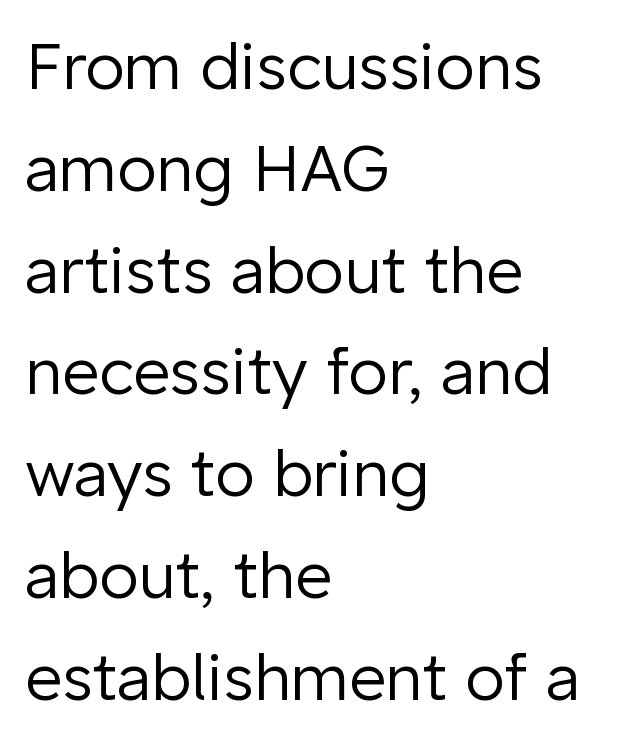
The image shows 64 px regular-weight sans-serif type, upright; set left-aligned, normal line spacing (1.59x), normal letter spacing, not underlined; low stroke contrast and a medium x-height.
